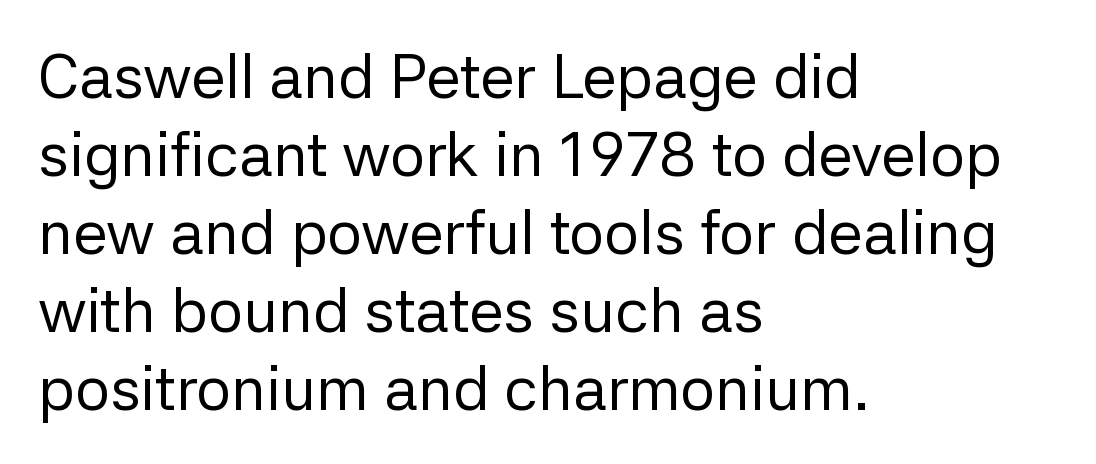
The zone under the glyphs is completely vacant. Stroke mass is kept to a normal reading level or below. The face used here is a sans, in the tradition of grotesques and geometrics. The rendering uses a moderate line-height, typical for paragraphs.
